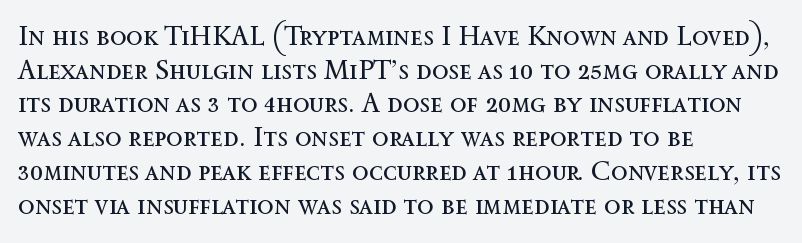
Whoever set this chose a conventional vertical rhythm. Each stroke keeps to a modest, everyday thickness or less. Is there any slant? The stems are plumb. Any mark beneath the type? The region is blank. Horizontal alignment here is leftward, the default for most running prose.
